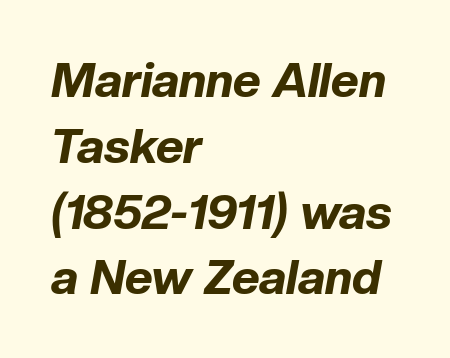
The image shows 48 px bold type, italic (leaning right); set left-aligned, normal line spacing (1.37x), normal letter spacing, not underlined; low stroke contrast and a medium x-height.
